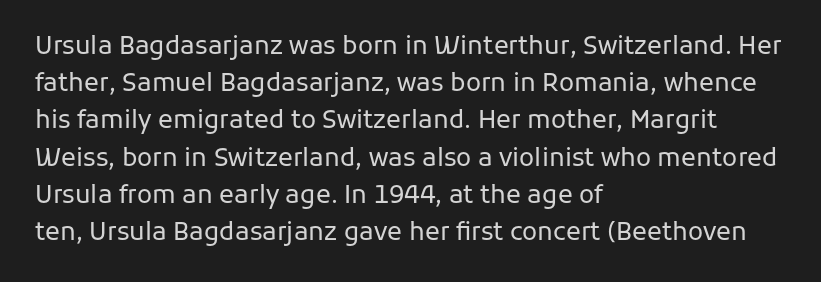
{"italic": "no", "bold": "no", "underline": "no", "align": "left", "line_spacing": "normal", "line_spacing_ratio": 1.49, "letter_spacing": "normal", "letter_spacing_em": 0.0, "glyph_px": 25}
